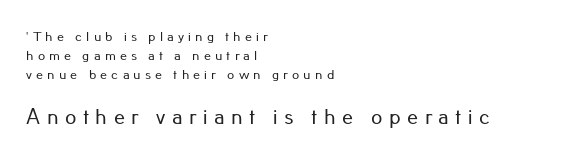
Q: Is the text italic (slanted)? A: No, it is upright.
Q: Is the text underlined? A: No.
Q: How is the paragraph aligned? A: Left-aligned.
Q: Is the spacing between letters normal or unusually wide? A: Unusually wide.
Q: Is the spacing between lines tight, normal or loose? A: Normal.
Q: Which block of text is set in a larger size, the first (top) or the second (bottom)? A: The second (bottom) one.
